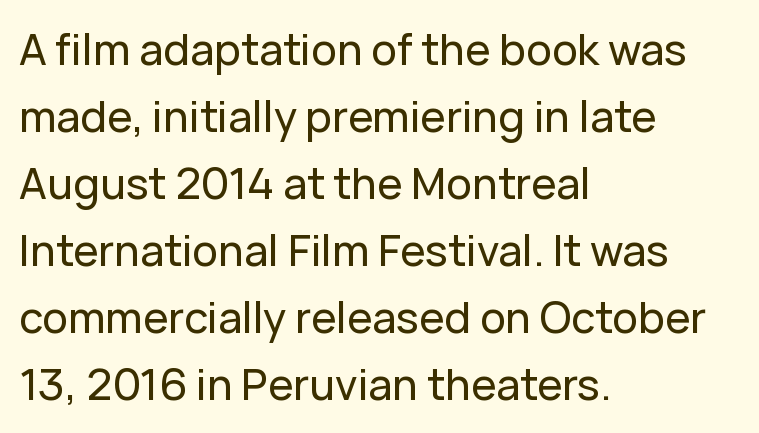
The image shows 43 px sans-serif type, upright; set left-aligned, normal line spacing (1.56x), normal letter spacing, not underlined; low stroke contrast and a medium x-height.
